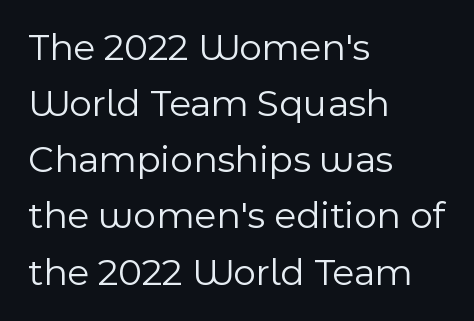
{"serif": "no", "italic": "no", "bold": "no", "weight": "light", "width": "normal", "x_height": "medium", "monospaced": "no", "underline": "no", "align": "left", "line_spacing": "normal", "line_spacing_ratio": 1.44, "letter_spacing": "normal", "letter_spacing_em": 0.0, "glyph_px": 39}
